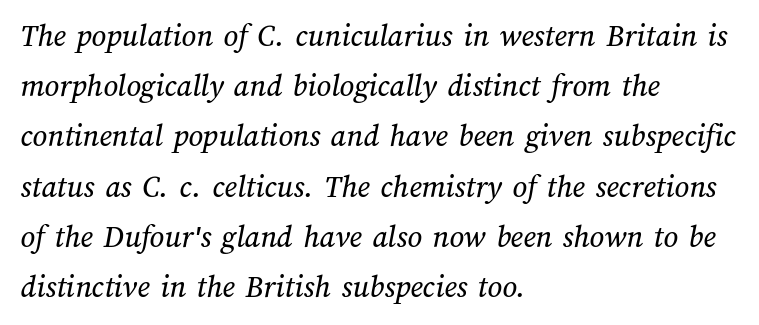
Q: Is the text underlined? A: No.
Q: How is the paragraph aligned? A: Left-aligned.
Q: Is the spacing between letters normal or unusually wide? A: Normal.
Q: Is the spacing between lines tight, normal or loose? A: Normal.
Q: Width (condensed, normal, or wide)? A: Normal.
Q: Stroke contrast? A: Medium.
Q: x-height? A: Medium.
Q: Monospaced? A: No.
